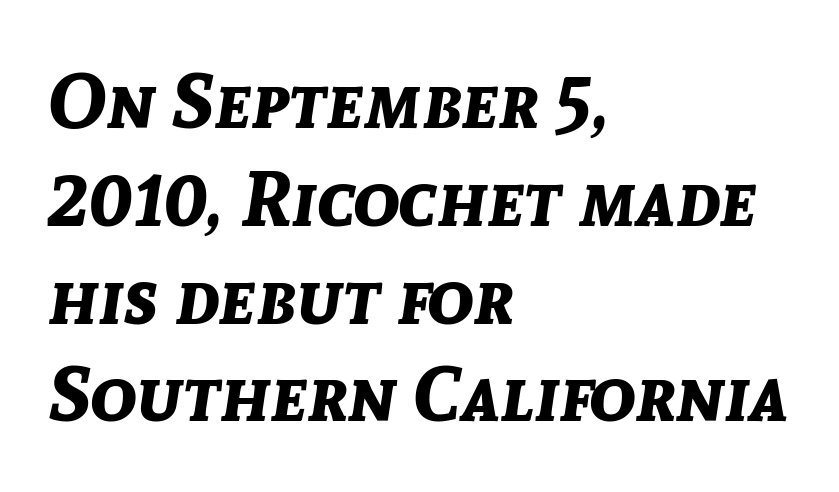
The image shows 77 px bold type, italic (leaning right); set left-aligned, normal line spacing (1.27x), normal letter spacing, not underlined; low stroke contrast and a medium x-height.
